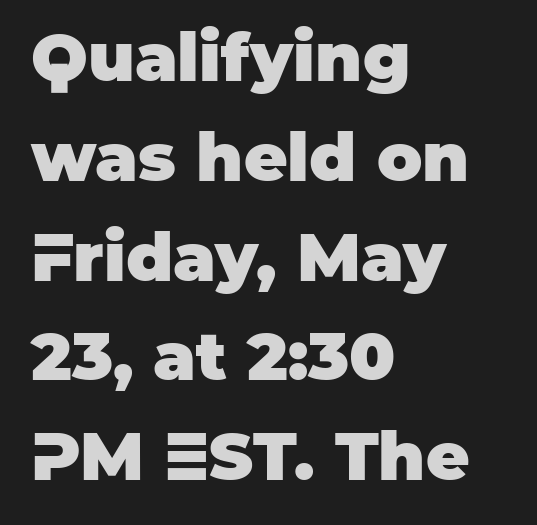
The image shows 67 px heavy sans-serif type, upright; set left-aligned, normal line spacing (1.49x), normal letter spacing, not underlined; low stroke contrast and a large x-height.
